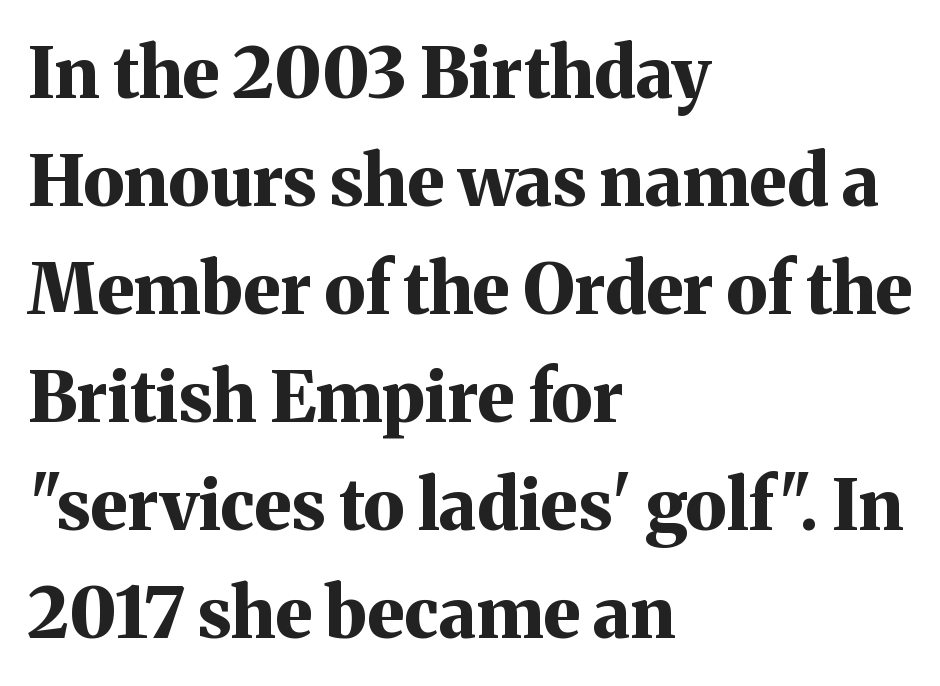
Character widths vary here, with narrow letters taking less room than wide ones. Is there any slant? The stems are plumb. Only glyphs here, with clear space below each row. Old-style or modern, the face here clearly has serifs. The lines are quadded left. Heavy-handed strokes throughout: this text is bold.
